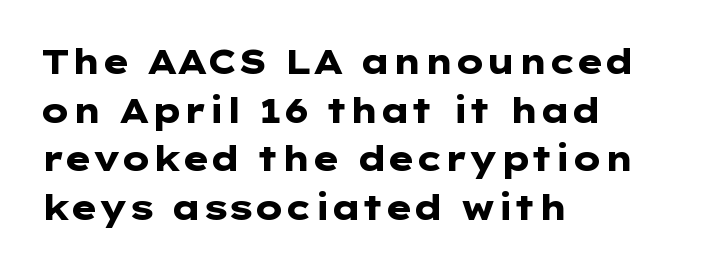
This rendering leaves character spacing at its baseline value. Check where the strokes stop: nothing finishes them off — pure sans. This block has exactly the height ordinary leading produces. Anything drawn beneath the words? Only blank space. The letters are bold, with thick, heavy strokes. Unlike italic type, these characters show no tilt at all.
